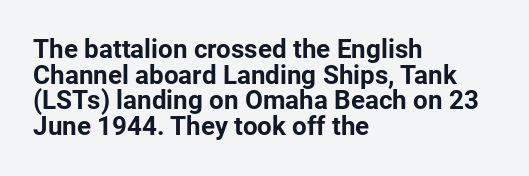
Q: Is the text bold? A: Yes.
Q: Is the text italic (slanted)? A: No, it is upright.
Q: Is the text underlined? A: No.
Q: How is the paragraph aligned? A: Left-aligned.
Q: Is the spacing between letters normal or unusually wide? A: Normal.
Q: Is the spacing between lines tight, normal or loose? A: Tight.
